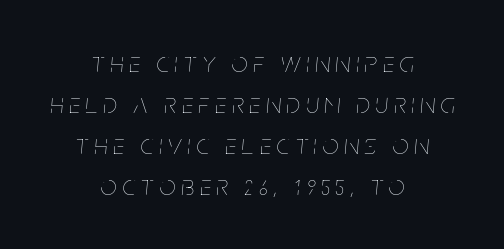
Q: Is the text bold? A: No.
Q: Is the text italic (slanted)? A: Yes, it leans right by about 5 degrees.
Q: Is the text underlined? A: No.
Q: How is the paragraph aligned? A: Centered.
Q: Is the spacing between letters normal or unusually wide? A: Unusually wide.
Q: Is the spacing between lines tight, normal or loose? A: Normal.
Q: Width (condensed, normal, or wide)? A: Condensed.
Q: Stroke contrast? A: Low.
Q: x-height? A: Large.
Q: Monospaced? A: No.
